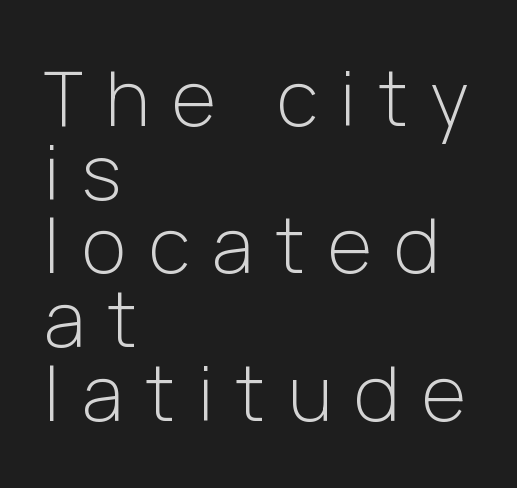
Q: Is the text bold? A: No.
Q: Is the text italic (slanted)? A: No, it is upright.
Q: Is the typeface a serif or a sans-serif typeface? A: Sans-serif.
Q: Is the text underlined? A: No.
Q: How is the paragraph aligned? A: Left-aligned.
Q: Is the spacing between letters normal or unusually wide? A: Unusually wide.
Q: Is the spacing between lines tight, normal or loose? A: Tight.
Q: Width (condensed, normal, or wide)? A: Normal.
Q: Stroke contrast? A: Low.
Q: x-height? A: Medium.
Q: Monospaced? A: No.
